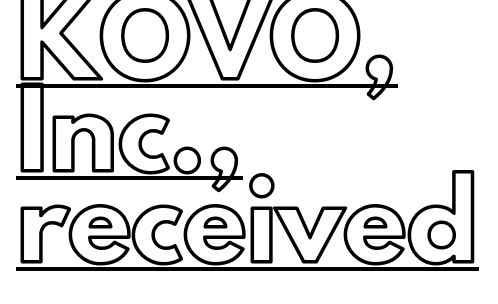
{"italic": "no", "width": "normal", "x_height": "small", "monospaced": "no", "underline": "yes", "align": "left", "line_spacing": "normal", "line_spacing_ratio": 1.31, "letter_spacing": "normal", "letter_spacing_em": 0.0, "glyph_px": 70}
